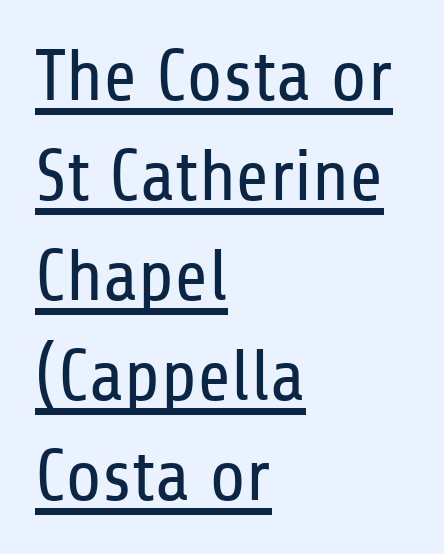
The rendering shows plain stroke endings on the letterforms — a sans-serif design. No italicization has been applied; the sample stays upright. Emphasis is given by a line drawn under the lettering. Visually the block forms a straight wall on the left and a jagged coastline on the right. Students, observe: this is what conventionally led text looks like.
